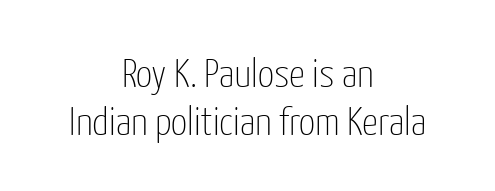
A student would call this center alignment; a typographer would say set centered. The typesetting does not lean heavy: it is not bold. The text was rendered using a sans face with plain stroke endings. Designer's note — italics off, roman on. These lines keep a tight, regular rhythm from letter to letter. The passage shown is not underscored anywhere.
